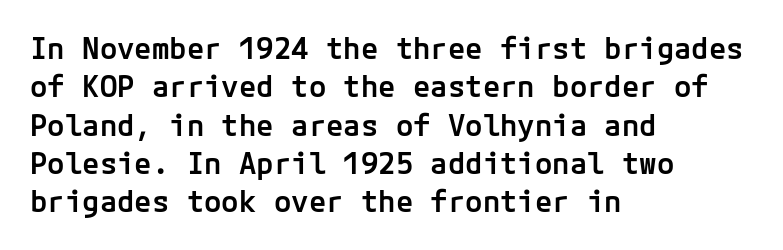
Q: Is the text bold? A: Semi-bold.
Q: Is the text italic (slanted)? A: No, it is upright.
Q: Is the typeface a serif or a sans-serif typeface? A: Sans-serif.
Q: Is the text underlined? A: No.
Q: How is the paragraph aligned? A: Left-aligned.
Q: Is the spacing between letters normal or unusually wide? A: Normal.
Q: Is the spacing between lines tight, normal or loose? A: Normal.
Q: Width (condensed, normal, or wide)? A: Normal.
Q: Stroke contrast? A: Low.
Q: x-height? A: Medium.
